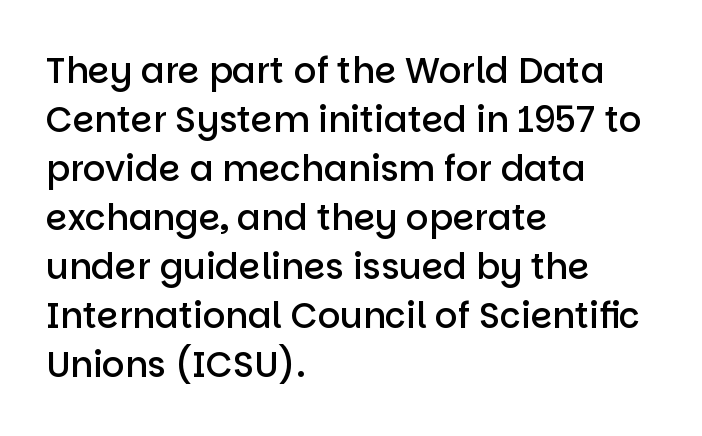
Regular leading. This sample has the flowing, uneven cadence of proportional lettering. Between one letter and the next there's only the usual sliver of space. Heft: intermediate — a semibold. The space beneath each line is pristine and unruled.
